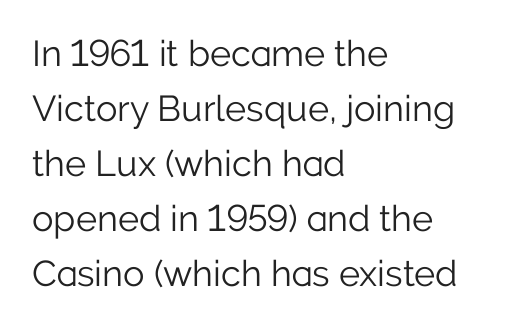
The image shows 36 px light sans-serif type, upright; set left-aligned, normal line spacing (1.53x), normal letter spacing, not underlined; low stroke contrast and a medium x-height.
